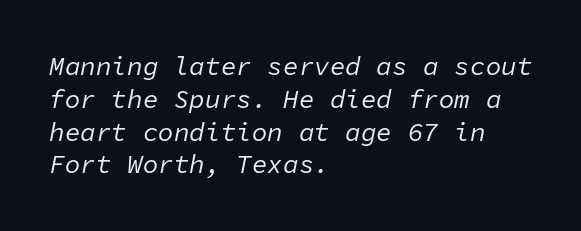
Evenly set lines give the paragraph a standard silhouette. The words here are not underlined. No heavy texture on the line: the type isn't bold. Each line starts at the same left margin while the right side varies. The letters are slanted; this is an italic face.
